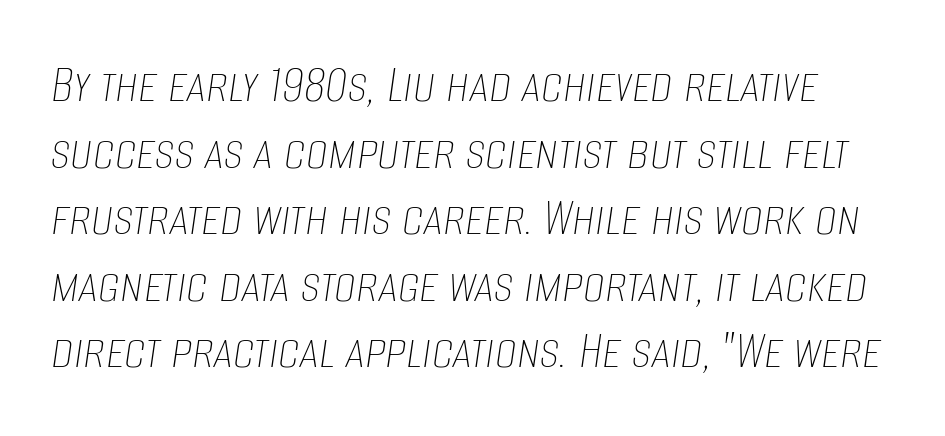
Think of a printed novel: that variable character pitch is what you see here. The text carries the slant typical of an italic or oblique font. Descenders are the only things crossing below the line. Characters follow at the spacing the type designer built in. No letter is thick-stroked: the sample isn't bold.
